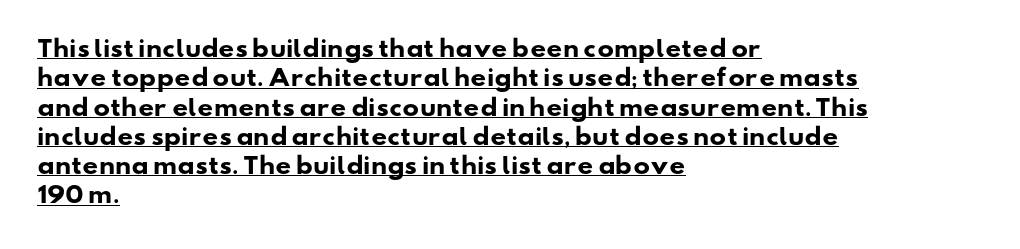
Q: Is the text bold? A: Yes.
Q: Is the text underlined? A: Yes.
Q: How is the paragraph aligned? A: Left-aligned.
Q: Is the spacing between letters normal or unusually wide? A: Normal.
Q: Is the spacing between lines tight, normal or loose? A: Normal.
